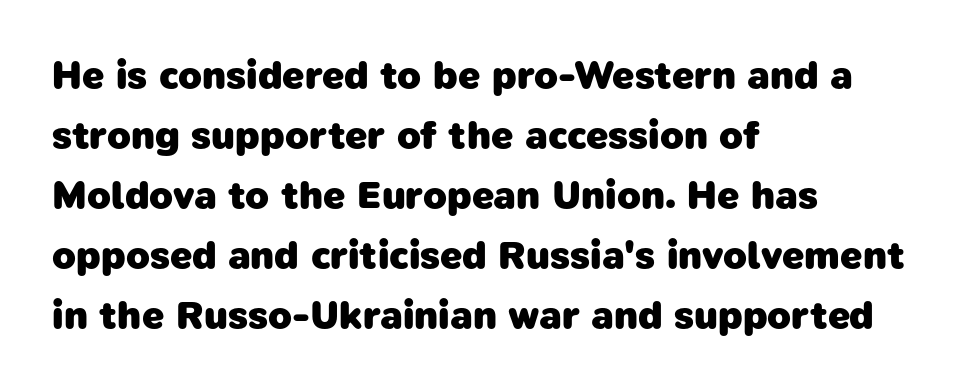
{"serif": "no", "bold": "yes", "weight": "heavy", "width": "normal", "stroke_contrast": "low", "x_height": "medium", "monospaced": "no", "underline": "no", "align": "left", "line_spacing": "normal", "line_spacing_ratio": 1.54, "letter_spacing": "normal", "letter_spacing_em": 0.0, "glyph_px": 39}
